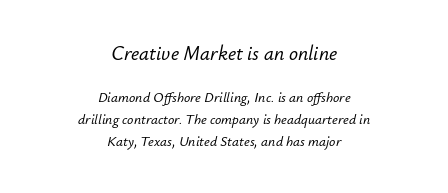
{"italic": "yes", "lean": "right", "slant_degrees": 12, "underline": "no", "align": "center", "line_spacing": "normal", "line_spacing_ratio": 1.59, "letter_spacing": "normal", "letter_spacing_em": 0.0, "larger_block": "first", "size_ratio": 1.43, "glyph_px": 20}
